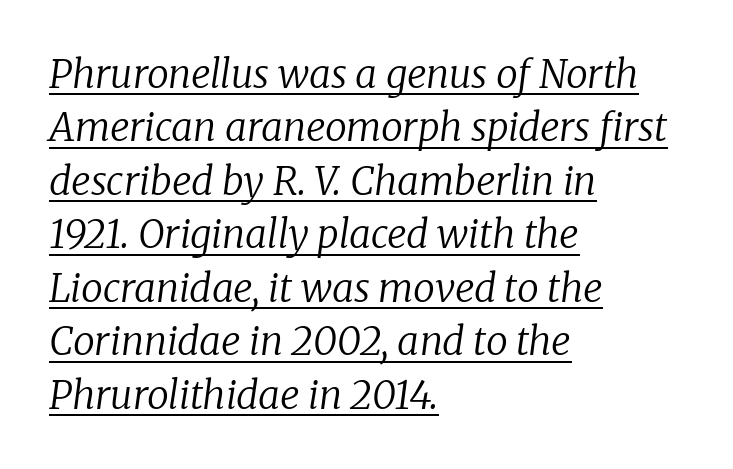
Like a heading marked for emphasis, these lines bear an underscore. No extra tracking has been applied to these lines. Typeset ragged right — the left edge is the straight one. Style check: oblique. The face used here is proportionally spaced, like ordinary book or web type. I'd call this a serif setting — the letters wear small feet.
